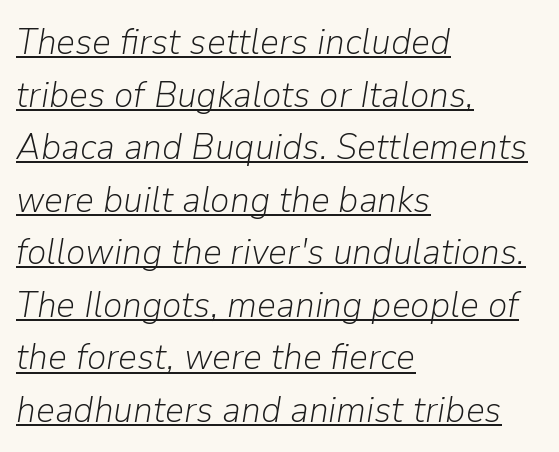
The image shows 37 px light type, italic (leaning right); set left-aligned, normal line spacing (1.42x), normal letter spacing, underlined; low stroke contrast and a medium x-height.
